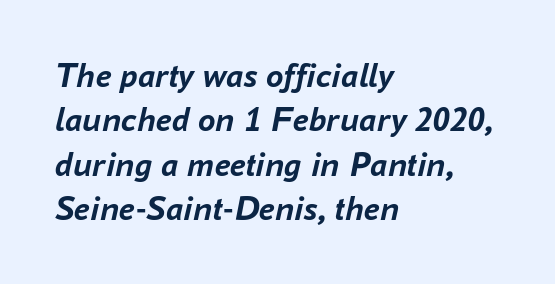
Q: Is the text bold? A: Yes.
Q: Is the text italic (slanted)? A: Yes, it leans right by about 16 degrees.
Q: Is the text underlined? A: No.
Q: How is the paragraph aligned? A: Left-aligned.
Q: Is the spacing between letters normal or unusually wide? A: Normal.
Q: Is the spacing between lines tight, normal or loose? A: Normal.
Q: Width (condensed, normal, or wide)? A: Normal.
Q: Stroke contrast? A: Low.
Q: x-height? A: Medium.
Q: Monospaced? A: No.
